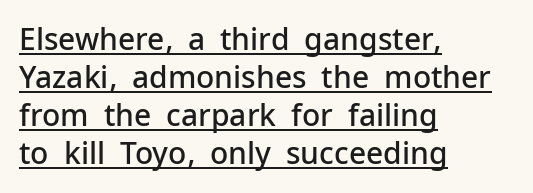
The image shows 30 px semibold sans-serif type, upright; set left-aligned, normal line spacing (1.27x), normal letter spacing, underlined; low stroke contrast and a medium x-height.
